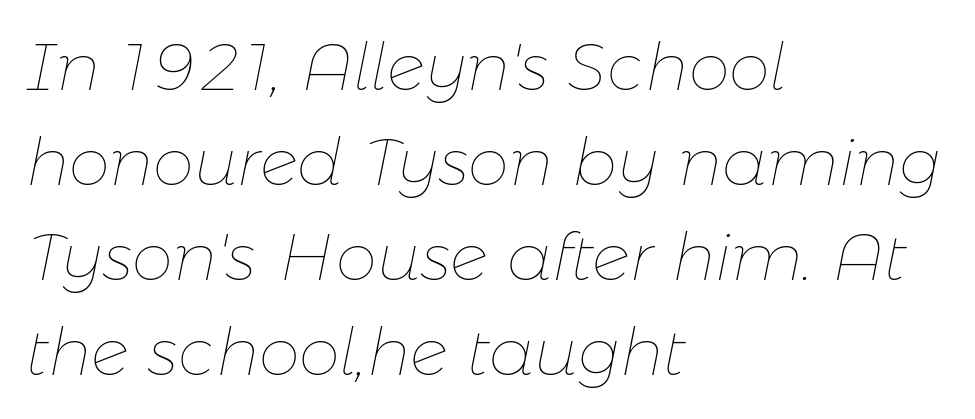
The image shows 66 px thin type, italic (leaning right); set left-aligned, normal line spacing (1.44x), normal letter spacing, not underlined; low stroke contrast and a medium x-height.
